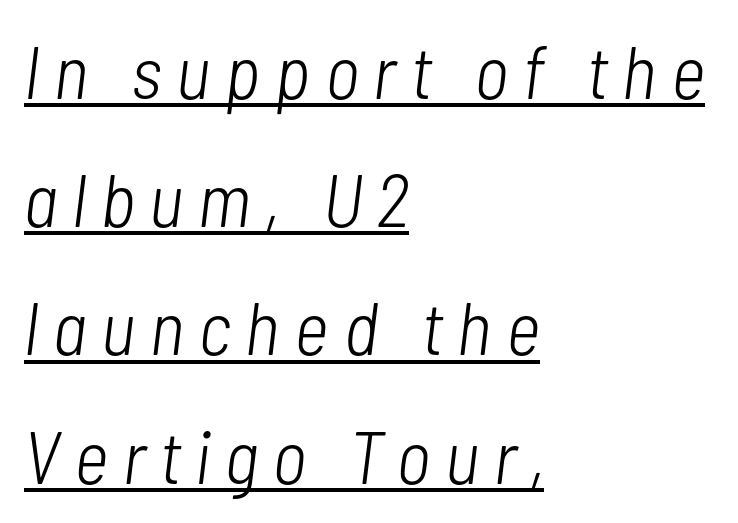
{"italic": "yes", "lean": "right", "slant_degrees": 7, "bold": "no", "weight": "light", "width": "condensed", "stroke_contrast": "low", "x_height": "medium", "monospaced": "no", "underline": "yes", "align": "left", "line_spacing_ratio": 1.71, "letter_spacing": "wide", "letter_spacing_em": 0.2, "glyph_px": 75}
